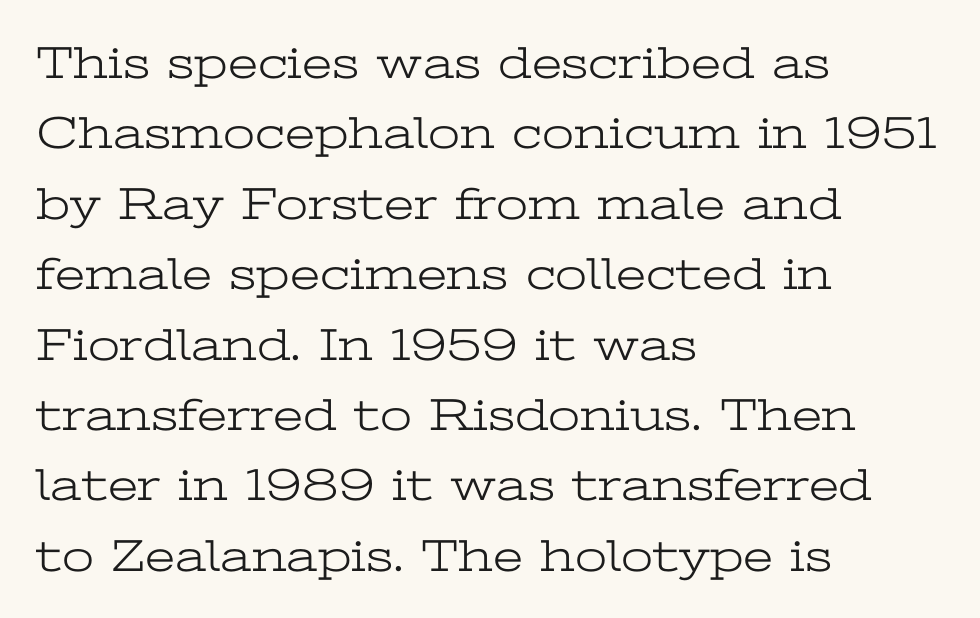
The image shows 46 px light, wide serif type, upright; set left-aligned, normal line spacing (1.53x), normal letter spacing, not underlined; low stroke contrast and a medium x-height.
